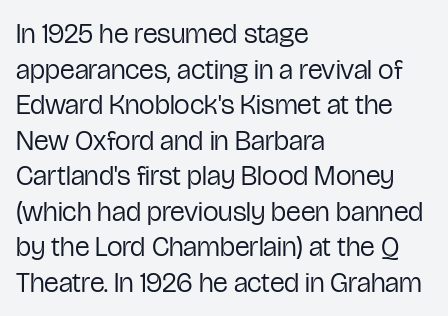
Whoever set this chose a conventional vertical rhythm. The characters are drawn with everyday or finer stroke widths. The rendering uses natural spacing where letterforms have individual widths. This sample is left-justified, so line endings fall wherever the words run out. No italicization has been applied; the sample stays upright.
